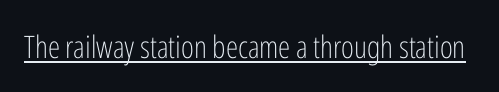
The image shows 31 px light, condensed sans-serif type, upright; set normal letter spacing, underlined; low stroke contrast and a medium x-height.
